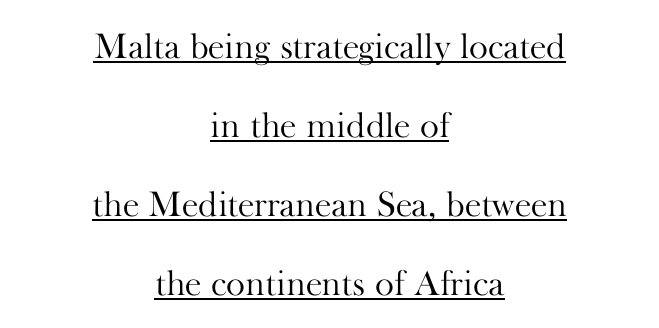
You can see a thin bar hugging the bottom of the glyphs. Does extra space separate the letters? No, they use regular spacing. Honestly, the rows look like they've been pulled way apart. The font sits on the lighter half of the weight spectrum, regular included.
